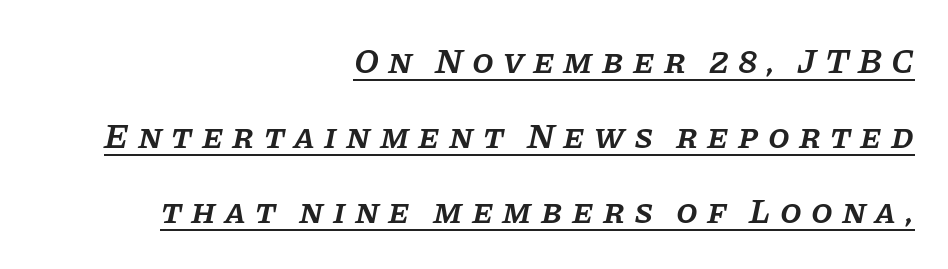
{"serif": "yes", "italic": "yes", "lean": "right", "slant_degrees": 11, "bold": "semi", "weight": "semibold", "width": "normal", "stroke_contrast": "low", "x_height": "large", "monospaced": "no", "underline": "yes", "align": "right", "line_spacing": "loose", "line_spacing_ratio": 2.15, "letter_spacing": "wide", "letter_spacing_em": 0.26, "glyph_px": 35}
